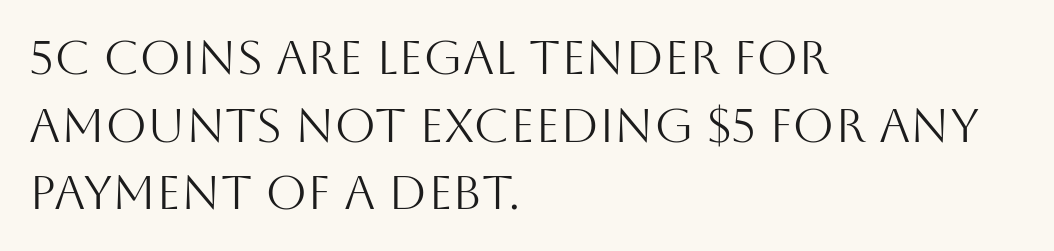
Q: Is the text bold? A: No.
Q: Is the text italic (slanted)? A: No, it is upright.
Q: Is the typeface a serif or a sans-serif typeface? A: Sans-serif.
Q: Is the text underlined? A: No.
Q: How is the paragraph aligned? A: Left-aligned.
Q: Is the spacing between letters normal or unusually wide? A: Normal.
Q: Is the spacing between lines tight, normal or loose? A: Normal.
Q: Width (condensed, normal, or wide)? A: Normal.
Q: Stroke contrast? A: Medium.
Q: x-height? A: Large.
Q: Monospaced? A: No.
